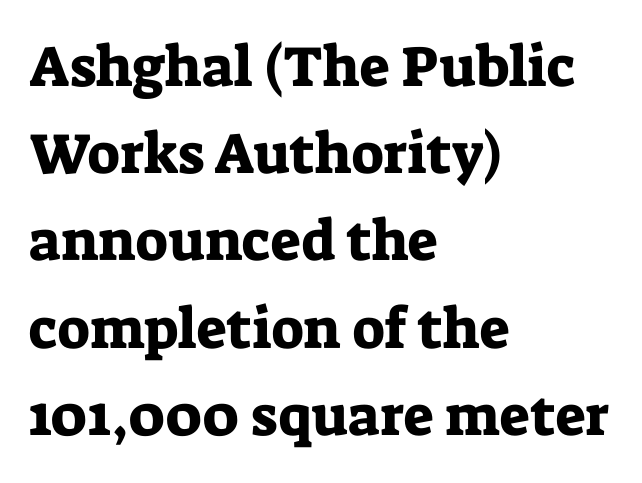
The image shows 57 px serif type, upright; set left-aligned, normal line spacing (1.53x), normal letter spacing, not underlined; low stroke contrast and a medium x-height.
